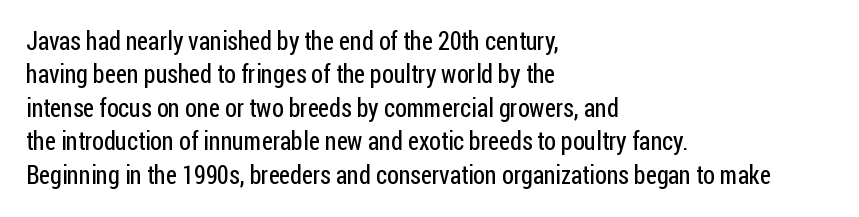
The image shows 25 px text type, upright; set left-aligned, normal line spacing (1.34x), normal letter spacing, not underlined.
